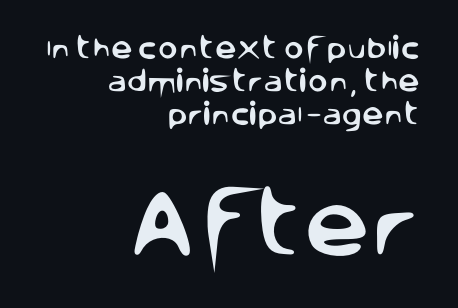
The image shows 73 px sans-serif type, upright; set right-aligned, normal line spacing (1.37x), normal letter spacing, not underlined; the second (bottom) block is 3.04x larger; low stroke contrast and a large x-height.
